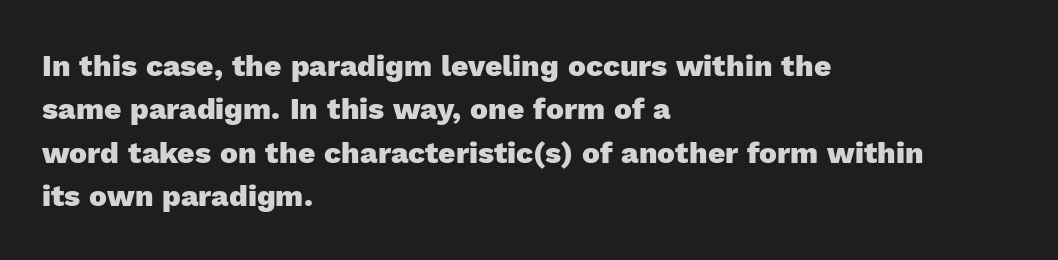
{"serif": "no", "italic": "no", "bold": "yes", "weight": "heavy", "width": "normal", "x_height": "medium", "monospaced": "no", "underline": "no", "align": "left", "line_spacing": "normal", "line_spacing_ratio": 1.45, "letter_spacing": "normal", "letter_spacing_em": 0.0, "glyph_px": 30}
